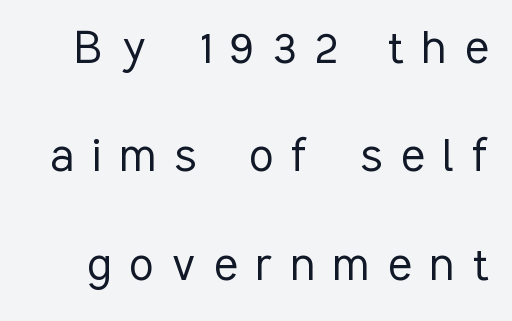
Q: Is the text bold? A: No.
Q: Is the text italic (slanted)? A: No, it is upright.
Q: Is the typeface a serif or a sans-serif typeface? A: Sans-serif.
Q: Is the text underlined? A: No.
Q: Is the spacing between letters normal or unusually wide? A: Unusually wide.
Q: Is the spacing between lines tight, normal or loose? A: Loose.
Q: Width (condensed, normal, or wide)? A: Condensed.
Q: Stroke contrast? A: Low.
Q: x-height? A: Medium.
Q: Monospaced? A: No.
